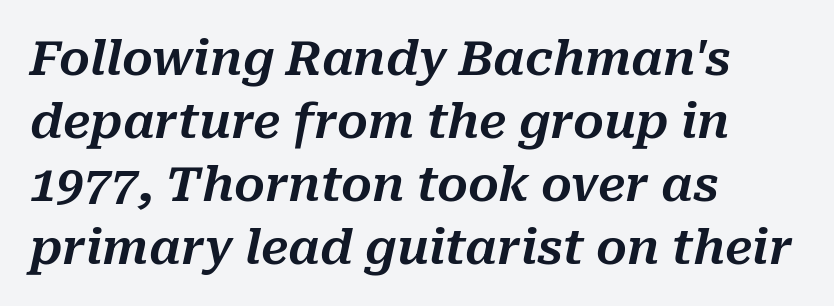
The typography opts for an oblique posture over an upright one. Here the designer chose a conventional face with non-uniform glyph widths. Tracking value appears to be zero — textbook default spacing. Reading down the block, your eye returns to a fixed left position each line. Plain, unruled lines of type.
